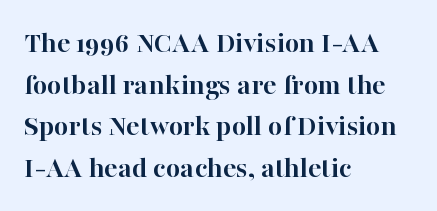
The passage shown is not underscored anywhere. The tracking reads as untouched default to a designer's eye. Vertical strokes here are truly vertical. Vertical spacing — default.
